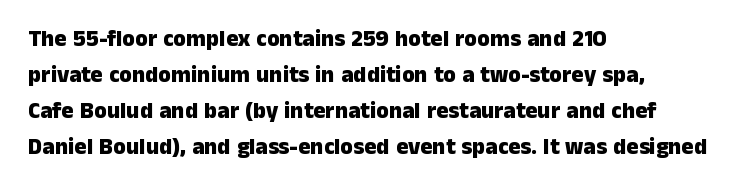
{"italic": "no", "bold": "yes", "underline": "no", "align": "left", "line_spacing": "normal", "line_spacing_ratio": 1.57, "letter_spacing": "normal", "letter_spacing_em": 0.0, "glyph_px": 23}
